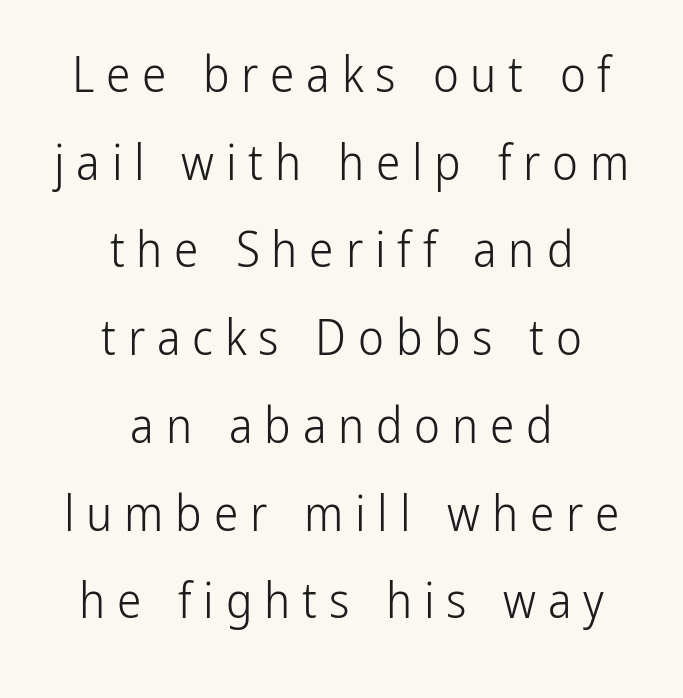
The image shows 49 px light, condensed sans-serif type, upright; set centered, line spacing 1.79x, unusually wide letter spacing (+0.24 em), not underlined; low stroke contrast and a medium x-height.
